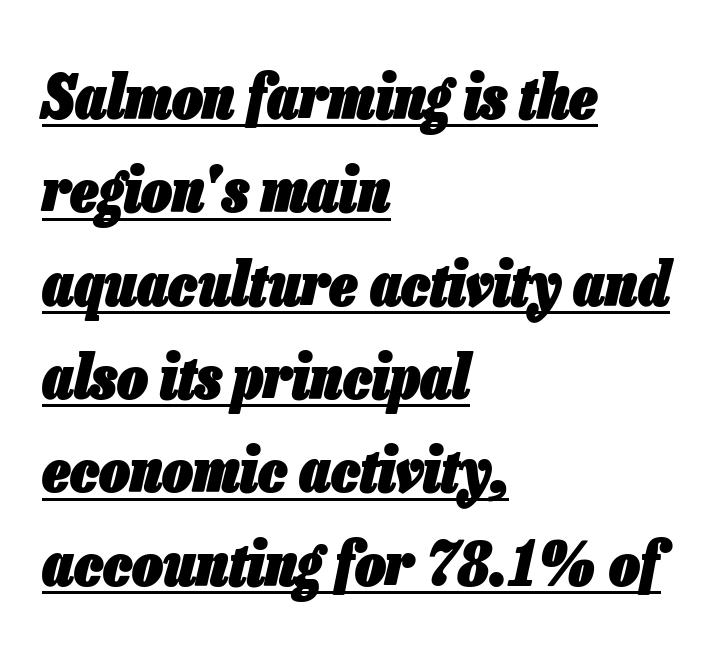
In terms of weight, the rendering is a true, heavy bold. Caption: lettering with a line underneath. Line starts are locked; line ends wander. The passage shown has conventional tracking throughout.
